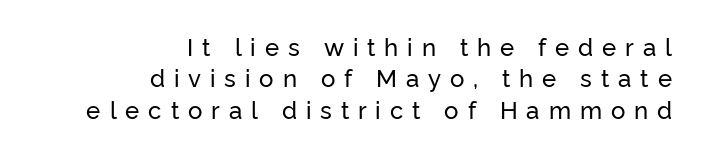
Q: Is the text italic (slanted)? A: No, it is upright.
Q: Is the text underlined? A: No.
Q: How is the paragraph aligned? A: Right-aligned.
Q: Is the spacing between letters normal or unusually wide? A: Unusually wide.
Q: Is the spacing between lines tight, normal or loose? A: Normal.
